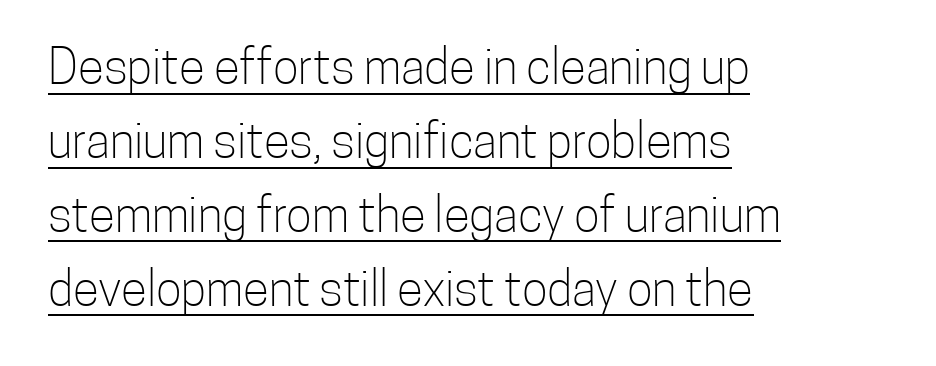
Compared with typical body copy, the letter spacing here is the same. Typographically, this falls in the sans-serif category. Summary of vertical rhythm: regular, with standard interline spacing. No heavy texture on the line: the type isn't bold. Visually the block forms a straight wall on the left and a jagged coastline on the right. Compared with undecorated copy, this sample adds a rule below the words.
